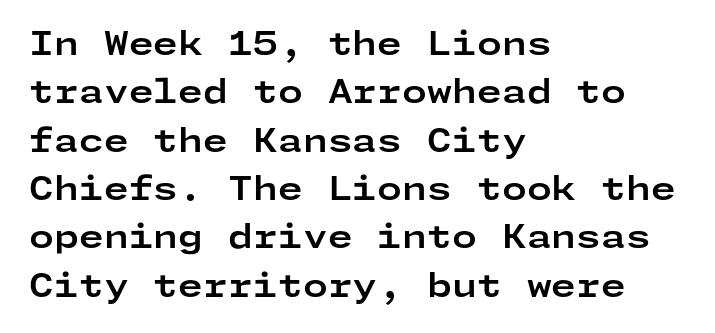
The passage shown is not underscored anywhere. Heft: maximum for text — a bold. If you drew a line through each stem, it would be perfectly vertical. This block has exactly the height ordinary leading produces. Alignment: flush left. A typesetter would label this face a sans.
